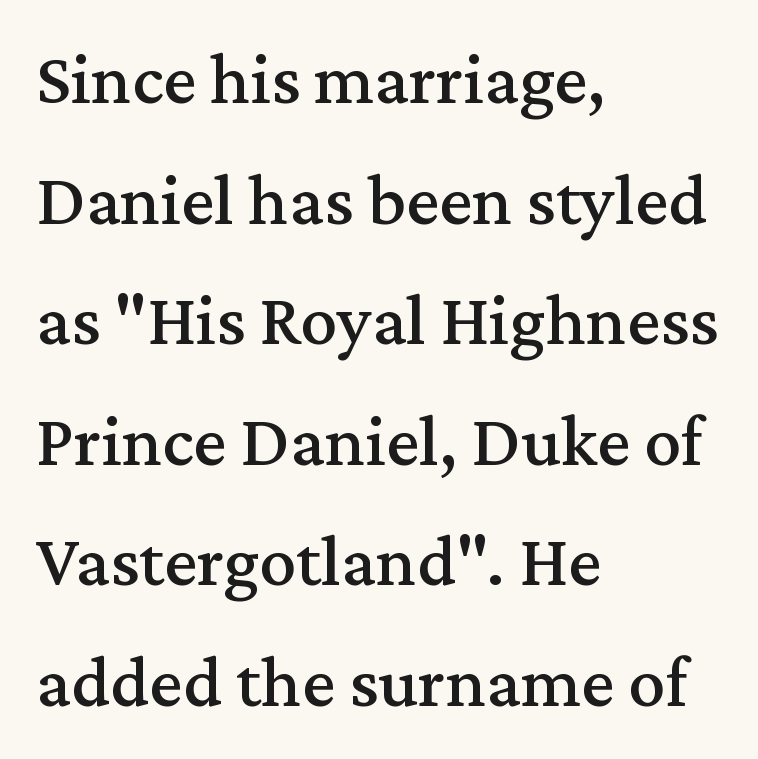
{"serif": "yes", "italic": "no", "width": "normal", "stroke_contrast": "medium", "x_height": "medium", "monospaced": "no", "underline": "no", "align": "left", "line_spacing": "normal", "line_spacing_ratio": 1.63, "letter_spacing": "normal", "letter_spacing_em": 0.0, "glyph_px": 74}
